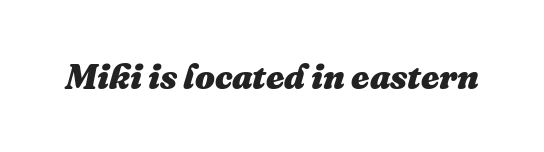
Q: Is the text bold? A: Yes.
Q: Is the text italic (slanted)? A: Yes, it leans right by about 16 degrees.
Q: Is the text underlined? A: No.
Q: Is the spacing between letters normal or unusually wide? A: Normal.
Q: Width (condensed, normal, or wide)? A: Normal.
Q: Stroke contrast? A: Medium.
Q: x-height? A: Medium.
Q: Monospaced? A: No.
